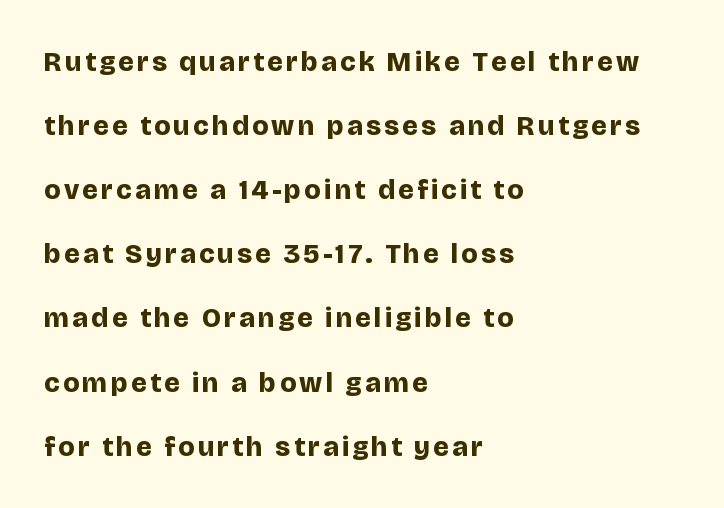
This block would shrink considerably if given ordinary leading; it's expanded now. Each line starts at the same left margin while the right side varies. Nobody drew a line under any word here. A typesetter would call this proportional, since set widths differ per character.
